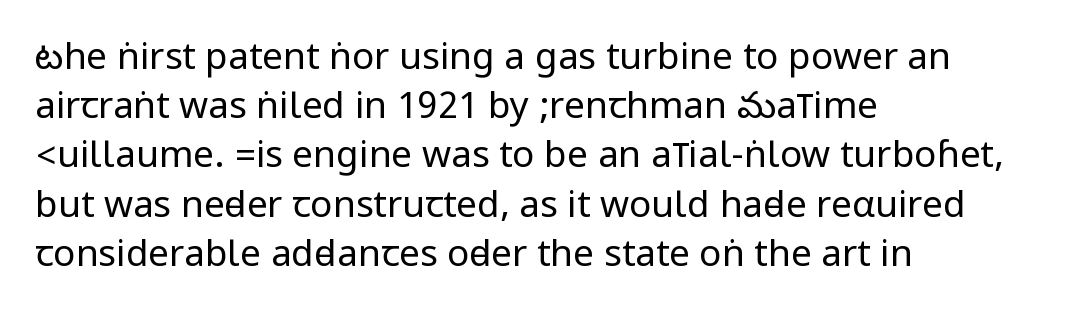
The characters are drawn with everyday or finer stroke widths. Horizontal bands of white between lines are of average thickness. Line beginnings align vertically; line endings do not. Clear beneath every line of the passage. A typesetter would mark this as roman, not italic. Observe the absence of serifs on each vertical stroke in this sample.
